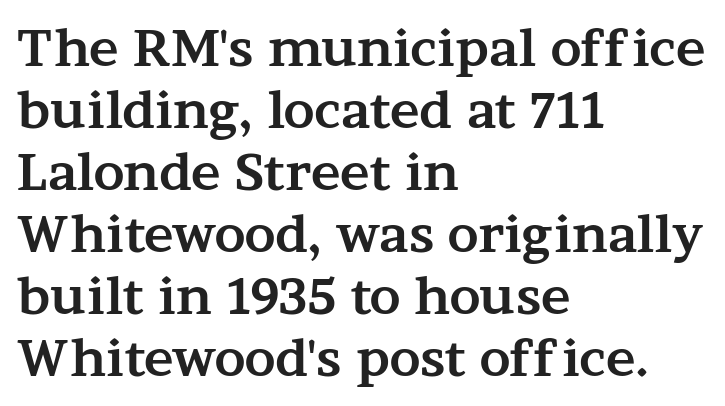
The text was rendered using a seriffed face with decorative stroke endings. The ragged edge is on the right, which tells us the setting is flush left. Notice how thick the strokes are: this is what a full bold looks like. Beneath every word, the page is bare.
